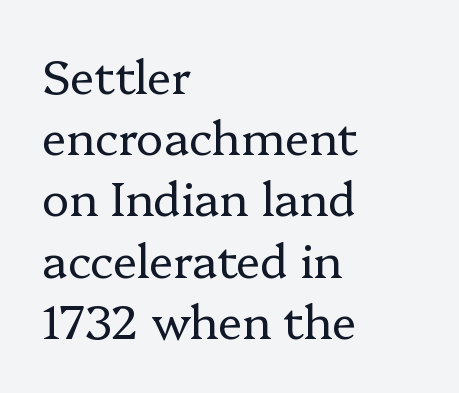
Do the characters align in a grid? No, the font is proportional. The vertical gap from one line to the next is medium. The letterforms sit at book weight or below. The typography opts for an upright posture over an oblique one. Where is the straight margin? On the left. These lines are composed in type with serifs.
